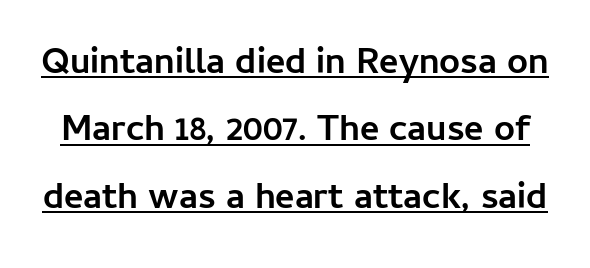
Q: Is the text bold? A: Yes.
Q: Is the text italic (slanted)? A: No, it is upright.
Q: Is the typeface a serif or a sans-serif typeface? A: Sans-serif.
Q: Is the text underlined? A: Yes.
Q: Is the spacing between letters normal or unusually wide? A: Normal.
Q: Width (condensed, normal, or wide)? A: Normal.
Q: Stroke contrast? A: Low.
Q: x-height? A: Medium.
Q: Monospaced? A: No.
